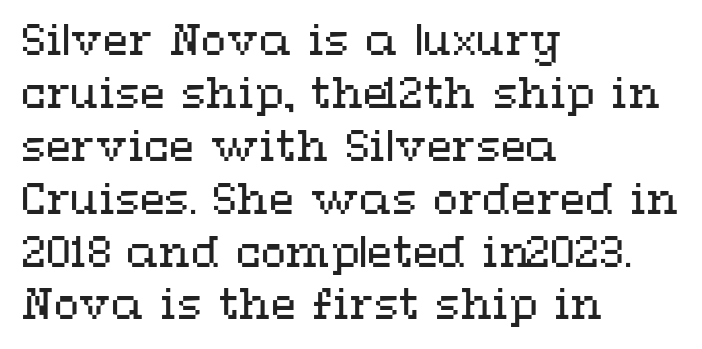
Q: Is the text bold? A: No.
Q: Is the text italic (slanted)? A: No, it is upright.
Q: Is the text underlined? A: No.
Q: How is the paragraph aligned? A: Left-aligned.
Q: Is the spacing between letters normal or unusually wide? A: Normal.
Q: Is the spacing between lines tight, normal or loose? A: Normal.
Q: Width (condensed, normal, or wide)? A: Wide.
Q: Stroke contrast? A: Medium.
Q: x-height? A: Medium.
Q: Monospaced? A: No.
